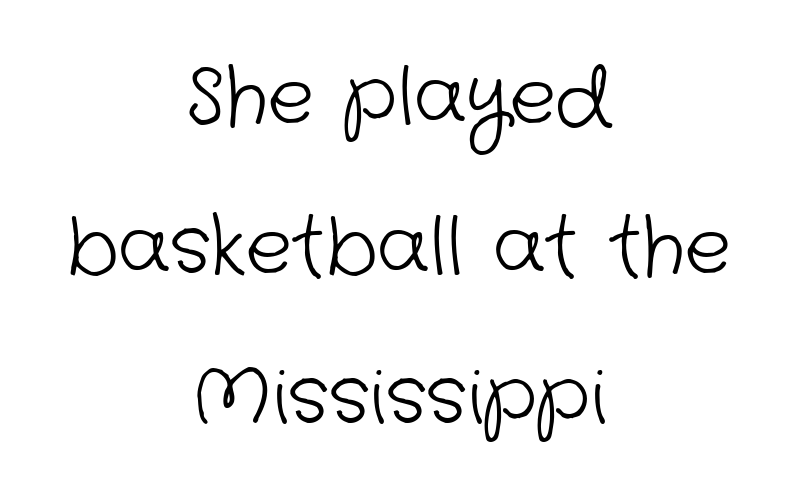
The image shows 78 px light sans-serif type; set centered, loose line spacing (1.92x), normal letter spacing, not underlined; low stroke contrast and a medium x-height.
